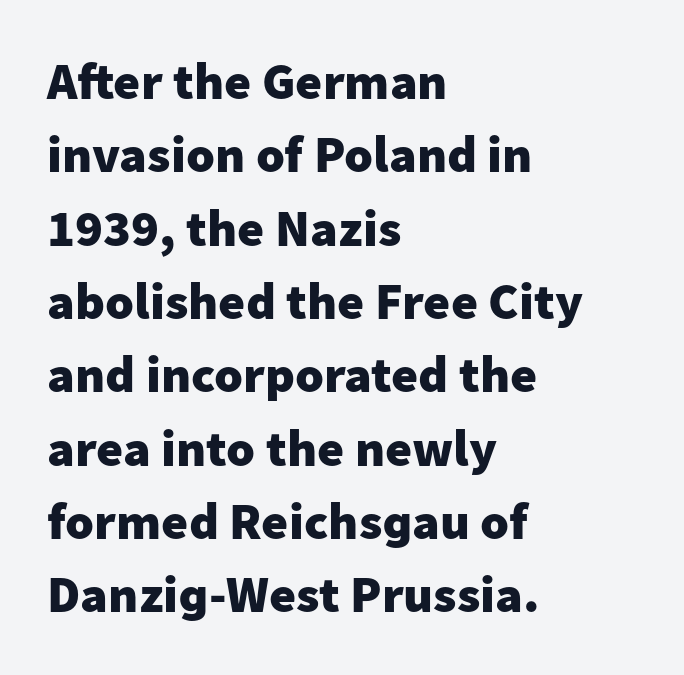
This is the regular roman posture of the typeface. The letters advance in unequal steps, a hallmark of proportional type. This sample keeps an unexceptional amount of space between lines. A clean baseline with only descenders dipping below it. Regarding serifs, this sample does without them. Thick stems and heavy bowls — unmistakably bold.
